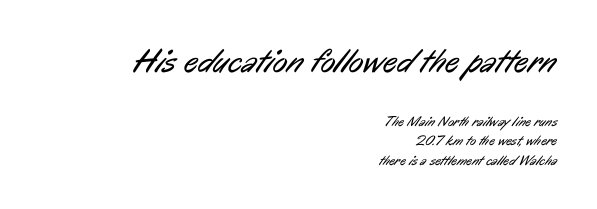
{"serif": "no", "bold": "no", "weight": "regular", "width": "condensed", "stroke_contrast": "low", "x_height": "medium", "monospaced": "no", "underline": "no", "align": "right", "line_spacing": "normal", "line_spacing_ratio": 1.36, "letter_spacing": "normal", "letter_spacing_em": 0.0, "larger_block": "first", "size_ratio": 2.43, "glyph_px": 34}
